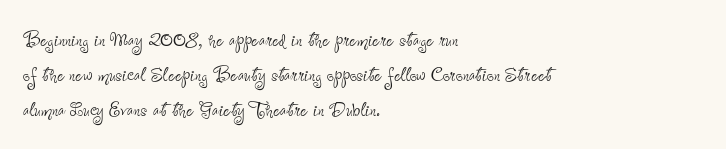
Weight: not bold — regular or lighter. Summary of vertical rhythm: regular, with standard interline spacing. Words appear dense and cohesive because spacing is normal. Glance below the letters and you will spot only blank space.
